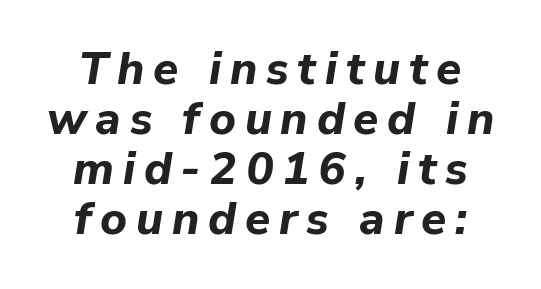
Thick stems and heavy bowls — unmistakably bold. Slant detected: the letters are inclined. Anything drawn beneath the words? Only blank space. Each letter keeps its own natural width here, so spacing adapts to shape. Successive baselines arrive quickly, one right under another. These lines are centered, leaving both edges ragged.
